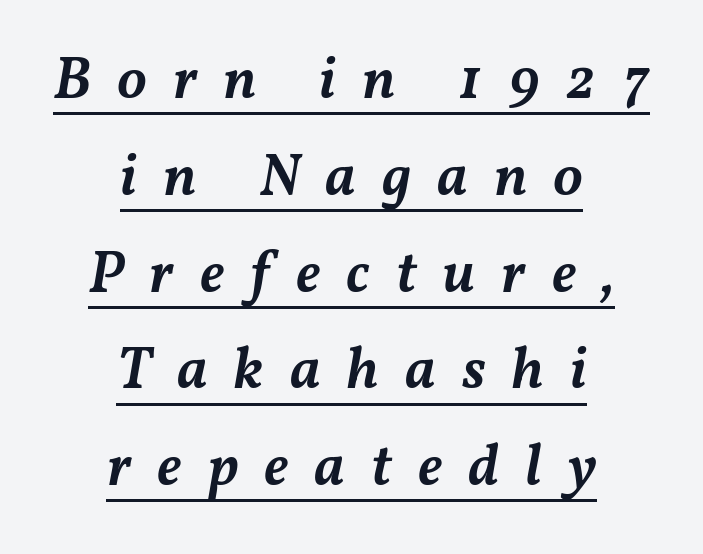
The image shows 59 px semibold type, italic (leaning right); set centered, normal line spacing (1.64x), unusually wide letter spacing (+0.44 em), underlined; medium stroke contrast and a medium x-height.
